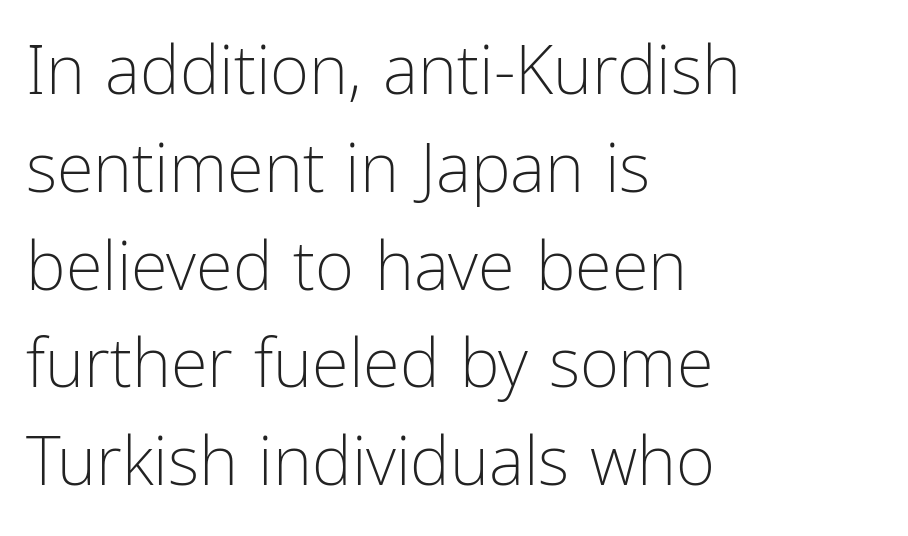
Q: Is the text bold? A: No.
Q: Is the text italic (slanted)? A: No, it is upright.
Q: Is the typeface a serif or a sans-serif typeface? A: Sans-serif.
Q: Is the text underlined? A: No.
Q: How is the paragraph aligned? A: Left-aligned.
Q: Is the spacing between letters normal or unusually wide? A: Normal.
Q: Is the spacing between lines tight, normal or loose? A: Normal.
Q: Width (condensed, normal, or wide)? A: Condensed.
Q: Stroke contrast? A: Low.
Q: x-height? A: Medium.
Q: Monospaced? A: No.
